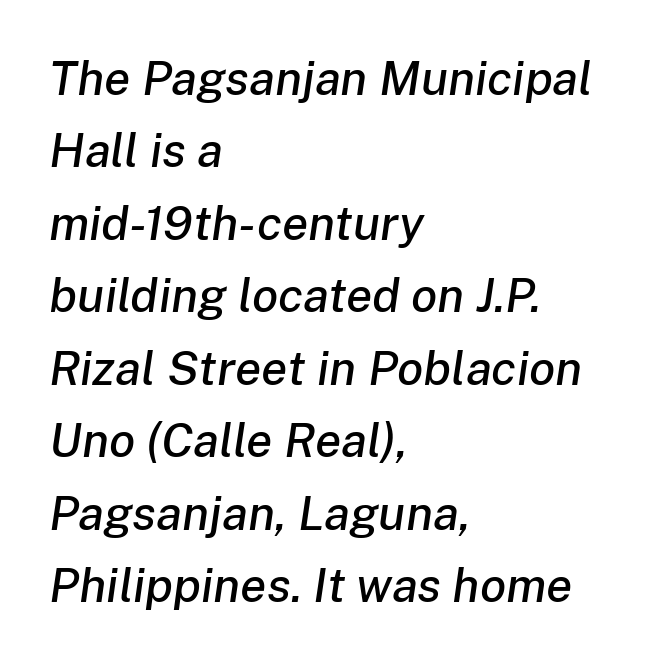
{"italic": "yes", "lean": "right", "slant_degrees": 8, "width": "normal", "stroke_contrast": "low", "x_height": "medium", "monospaced": "no", "underline": "no", "align": "left", "line_spacing": "normal", "line_spacing_ratio": 1.51, "letter_spacing": "normal", "letter_spacing_em": 0.0, "glyph_px": 48}
